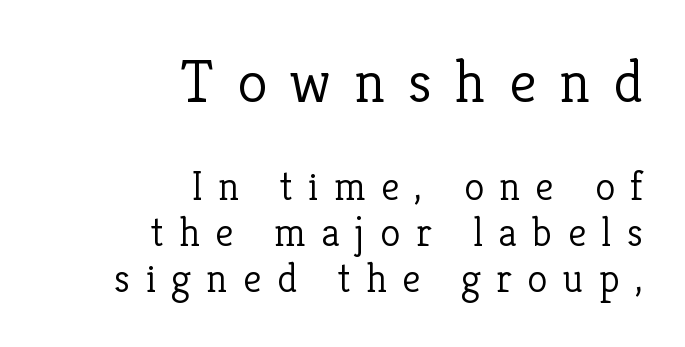
The image shows 61 px light serif type, upright; set right-aligned, tight line spacing (1.13x), unusually wide letter spacing (+0.38 em), not underlined; the first (top) block is 1.49x larger; low stroke contrast and a medium x-height.
